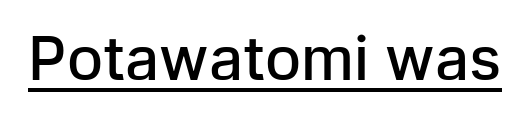
The image shows 60 px semibold sans-serif type, upright; set normal letter spacing, underlined; low stroke contrast and a medium x-height.
